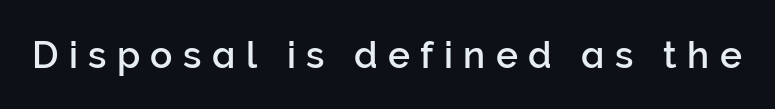
{"serif": "no", "italic": "no", "width": "normal", "stroke_contrast": "low", "x_height": "medium", "monospaced": "no", "underline": "no", "letter_spacing": "wide", "letter_spacing_em": 0.28, "glyph_px": 37}
